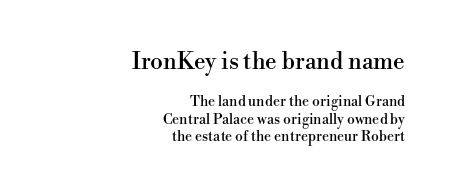
{"italic": "no", "underline": "no", "align": "right", "line_spacing_ratio": 1.22, "letter_spacing": "normal", "letter_spacing_em": 0.0, "larger_block": "first", "size_ratio": 1.64, "glyph_px": 23}
